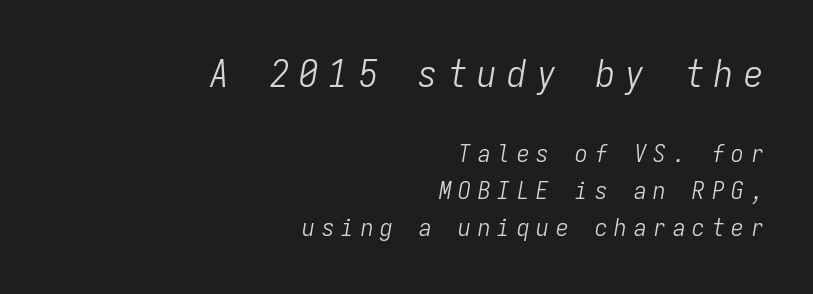
The image shows 38 px light, condensed type, italic (leaning right), monospaced; set right-aligned, normal line spacing (1.48x), unusually wide letter spacing (+0.28 em), not underlined; the first (top) block is 1.52x larger; low stroke contrast and a medium x-height.
